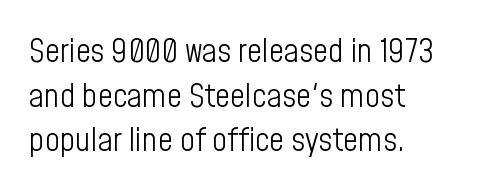
The image shows 33 px light, condensed sans-serif type, upright; set left-aligned, normal line spacing (1.35x), normal letter spacing, not underlined; low stroke contrast and a medium x-height.
